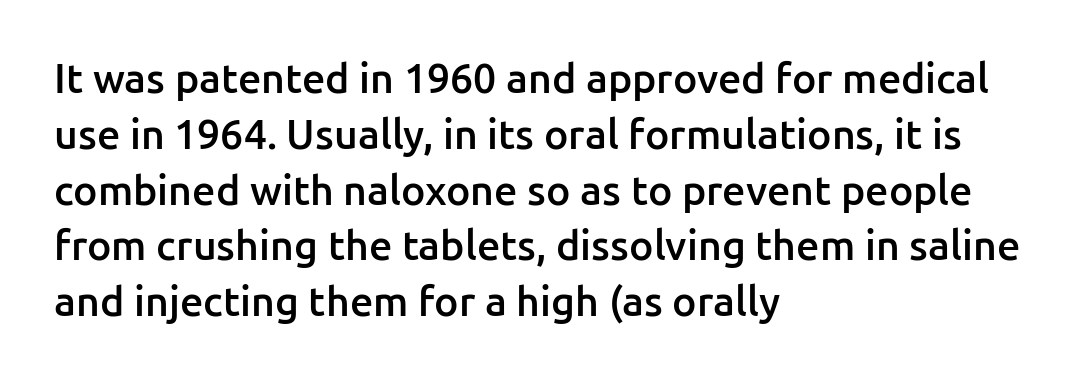
The type is set solid horizontally, with unmodified tracking. Does the copy run flush right? No — it runs flush left. Varying glyph widths throughout — classic text-font behaviour. Italic: no, the glyphs are upright roman. The glyphs are unaccompanied by any horizontal stroke below them. Stroke thickness is moderately raised; the sample reads as semibold.
